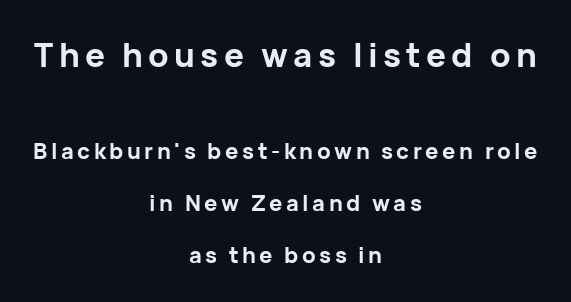
This rendering uses center alignment, leaving both contours irregular but symmetric. Which chunk is bigger? The first one — the top block dwarfs the bottom. The zone under the glyphs is completely vacant. Does the lettering tilt? It doesn't — this is upright.
